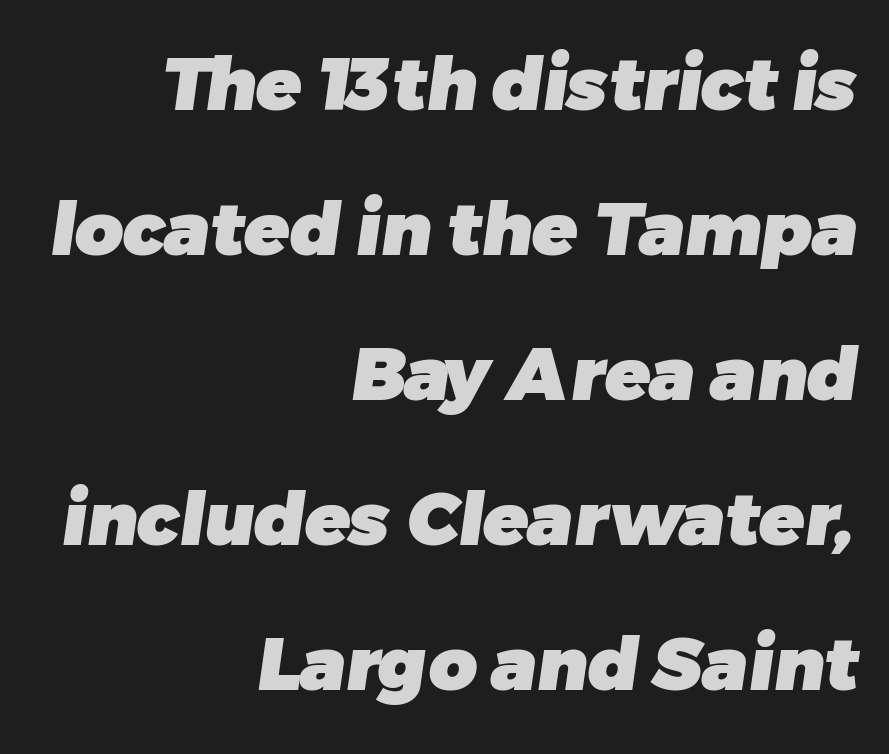
The designer went with a sans here, leaving each stem footless. Default kerning and tracking; the words read as compact shapes. The characters look thick and weighty, a clear bold. Do the characters align in a grid? No, the font is proportional. A great deal of white space separates one row of letters from the next.
